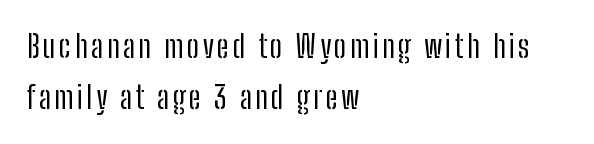
The image shows 31 px regular-weight, condensed sans-serif type, upright; set left-aligned, normal line spacing (1.65x), not underlined; low stroke contrast and a medium x-height.
